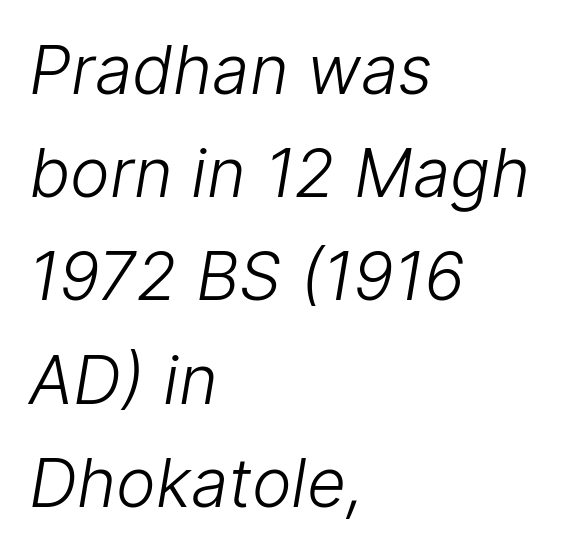
Q: Is the text bold? A: No.
Q: Is the typeface a serif or a sans-serif typeface? A: Sans-serif.
Q: Is the text underlined? A: No.
Q: How is the paragraph aligned? A: Left-aligned.
Q: Is the spacing between letters normal or unusually wide? A: Normal.
Q: Is the spacing between lines tight, normal or loose? A: Normal.
Q: Width (condensed, normal, or wide)? A: Normal.
Q: Stroke contrast? A: Low.
Q: x-height? A: Medium.
Q: Monospaced? A: No.
